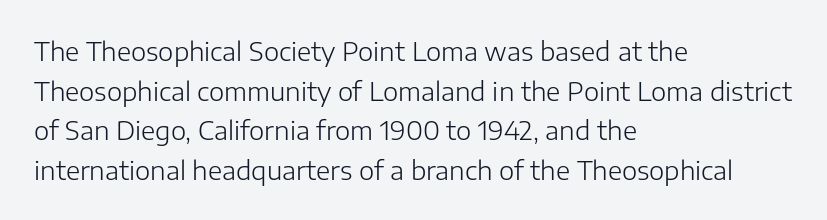
The block of text has a typical density, with ordinary space between rows. The line texture is even and compact thanks to regular tracking. Nothing heavy about these letters — not bold at all. Which margin do the lines hug? The left one — the right edge is uneven.
